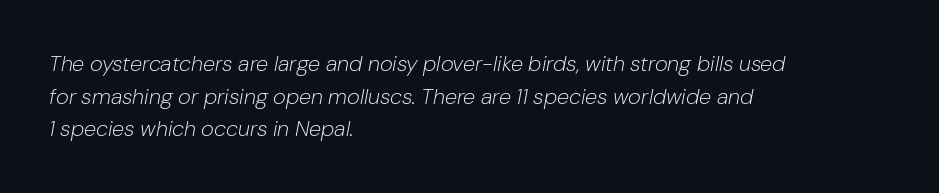
The image shows 22 px text type, italic (leaning right); set left-aligned, normal line spacing (1.48x), normal letter spacing, not underlined.
